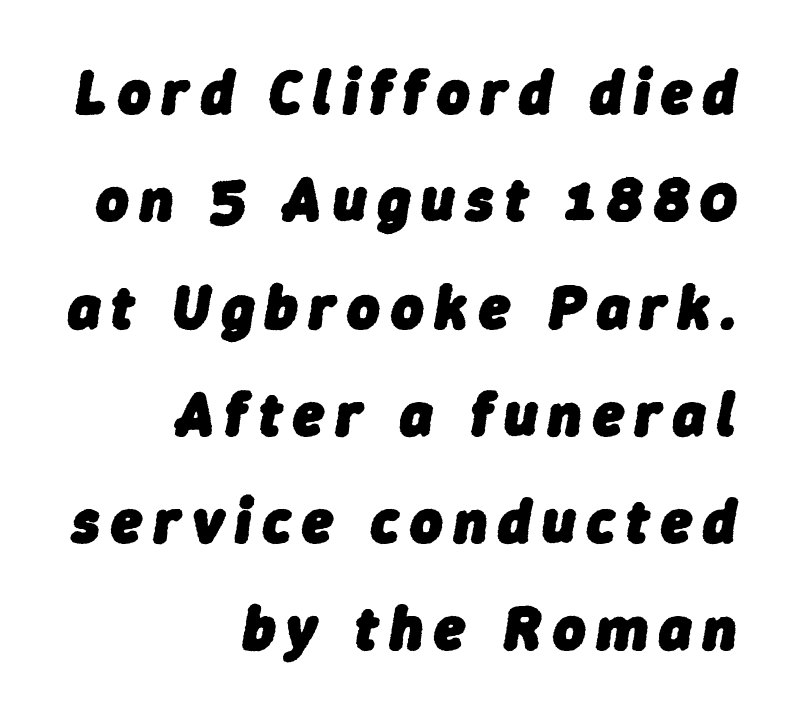
The image shows 62 px heavy type, italic (leaning right); set right-aligned, line spacing 1.73x, not underlined; low stroke contrast and a medium x-height.
